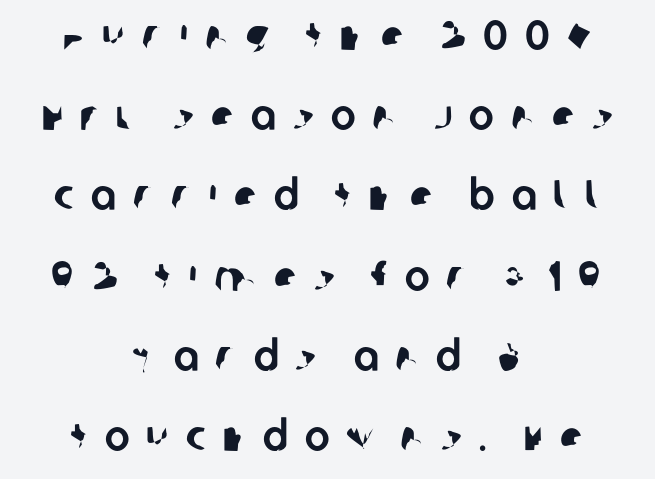
The image shows 42 px sans-serif type; set centered, loose line spacing (1.91x), unusually wide letter spacing (+0.4 em), not underlined; low stroke contrast and a large x-height.
